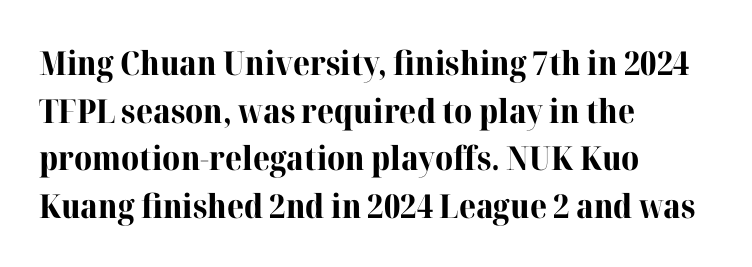
The image shows 33 px bold serif type, upright; set left-aligned, normal line spacing (1.44x), normal letter spacing, not underlined; high stroke contrast and a medium x-height.
